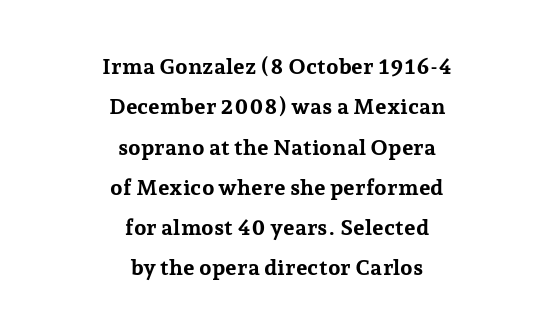
{"italic": "no", "bold": "yes", "underline": "no", "align": "center", "line_spacing_ratio": 1.83, "letter_spacing": "normal", "letter_spacing_em": 0.0, "glyph_px": 22}
